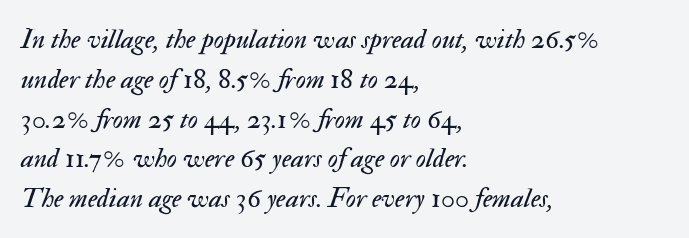
Summary of vertical rhythm: regular, with standard interline spacing. A clean baseline with only descenders dipping below it. Bold? No — there's no thickening of the strokes. Casual observation: everything's shoved over to the left. You could call the tracking neutral — neither tight nor loose.
